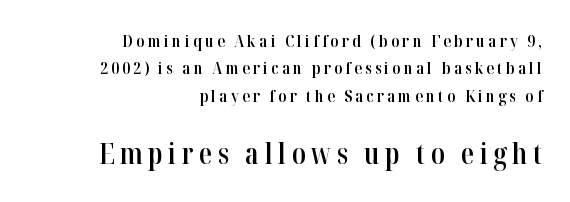
The font family rendered here belongs to the serif group. Quick note: not italic, upright. Vertically, the passage feels balanced, rows spaced as you'd expect. Compared with an ordinary text face, these strokes are moderately heavier — a semibold. Caption: multi-line text, flush right, ragged left. The gap between lines stays unmarked.
